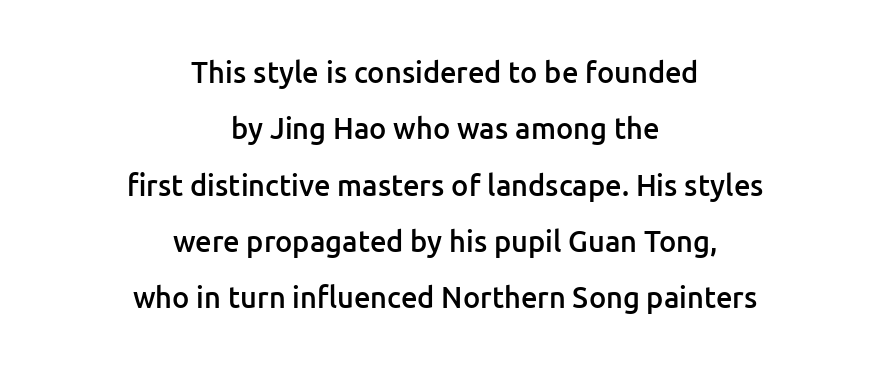
Q: Is the text bold? A: Semi-bold.
Q: Is the text italic (slanted)? A: No, it is upright.
Q: Is the typeface a serif or a sans-serif typeface? A: Sans-serif.
Q: Is the text underlined? A: No.
Q: How is the paragraph aligned? A: Centered.
Q: Is the spacing between letters normal or unusually wide? A: Normal.
Q: Is the spacing between lines tight, normal or loose? A: Loose.
Q: Width (condensed, normal, or wide)? A: Normal.
Q: Stroke contrast? A: Low.
Q: x-height? A: Medium.
Q: Monospaced? A: No.
